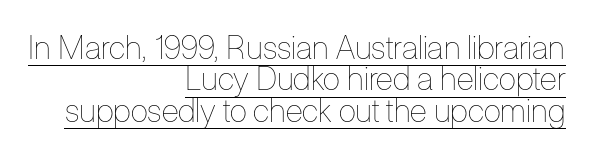
These characters rest on top of a visible drawn line. Baseline-to-baseline distance is barely more than the letter height. Rendered with straight, roman letterforms. Teacher's note: observe the even right margin — that is flush-right alignment. Letters have the restrained weight of plain body copy at most. Varying glyph widths throughout — classic text-font behaviour.
